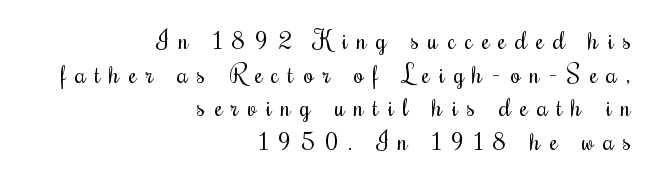
The image shows 25 px text type; set right-aligned, normal line spacing (1.35x), unusually wide letter spacing (+0.37 em), not underlined.
